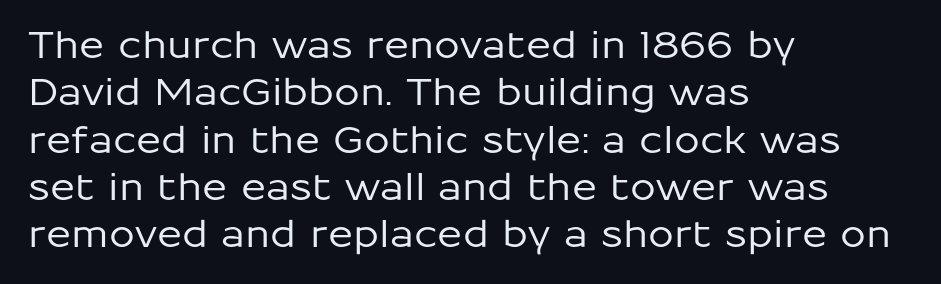
The image shows 37 px sans-serif type, upright; set left-aligned, normal line spacing (1.28x), normal letter spacing, not underlined; low stroke contrast and a medium x-height.
